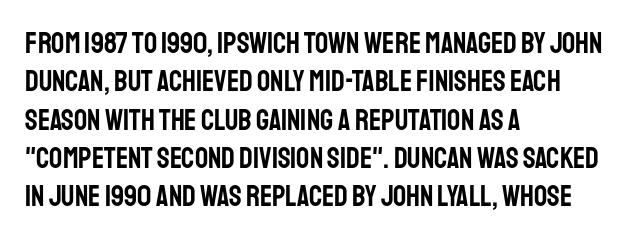
{"serif": "no", "italic": "no", "width": "condensed", "stroke_contrast": "low", "x_height": "large", "monospaced": "no", "underline": "no", "align": "left", "line_spacing": "normal", "line_spacing_ratio": 1.32, "letter_spacing": "normal", "letter_spacing_em": 0.0, "glyph_px": 29}
